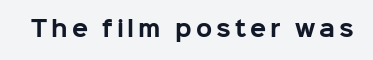
Q: Is the text bold? A: Yes.
Q: Is the text italic (slanted)? A: No, it is upright.
Q: Is the text underlined? A: No.
